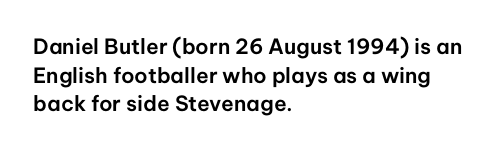
The rendering keeps characters at their native spacing. Does the lettering tilt? It doesn't — this is upright. Descender tails drop into unmarked territory. The lines sit at an ordinary, default distance from one another. One-word summary of the alignment: left.
